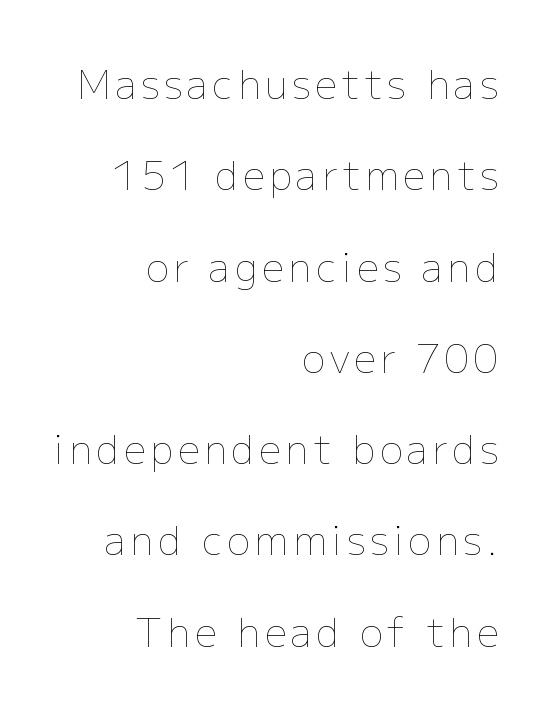
The image shows 39 px thin type, upright; set right-aligned, loose line spacing (2.34x), not underlined; low stroke contrast and a medium x-height.
